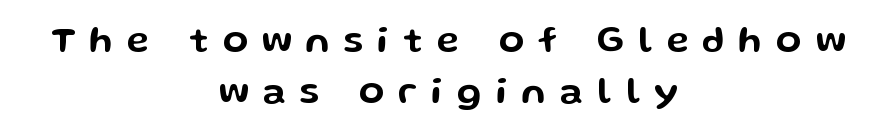
The image shows 37 px wide sans-serif type, upright; set centered, normal line spacing (1.39x), unusually wide letter spacing (+0.38 em), not underlined; low stroke contrast and a medium x-height.
